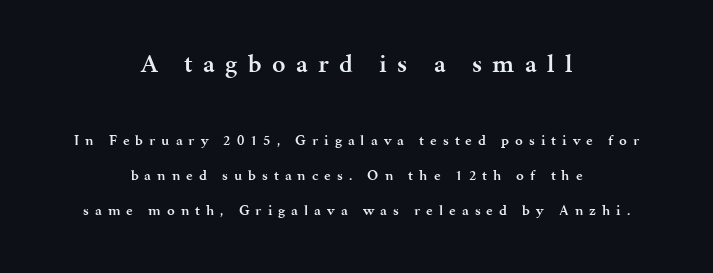
The image shows 26 px text type, upright; set centered, loose line spacing (2.32x), unusually wide letter spacing (+0.4 em), not underlined; the first (top) block is 1.73x larger.
